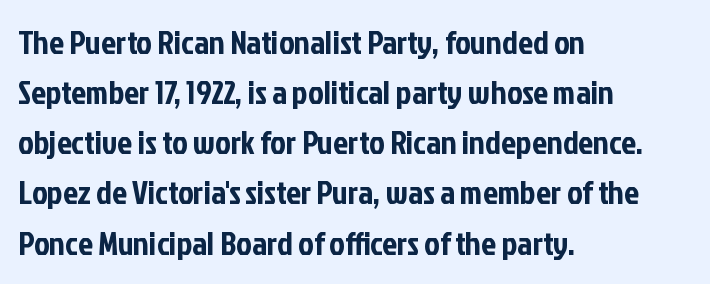
The designer went with a sans here, leaving each stem footless. The string is rendered with underlining switched off. The lines are quadded left. Looks like regular typesetting: each glyph gets only the width it needs. Honestly, the letter spacing is just normal — you wouldn't notice it.
